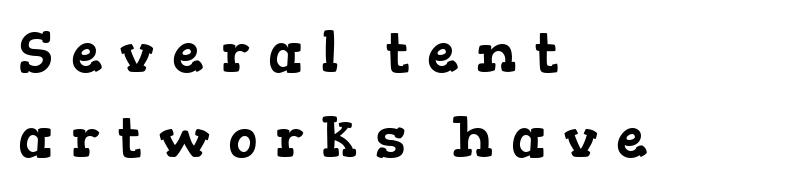
The image shows 56 px wide serif type; set left-aligned, normal line spacing (1.51x), unusually wide letter spacing (+0.32 em), not underlined; low stroke contrast and a medium x-height.
